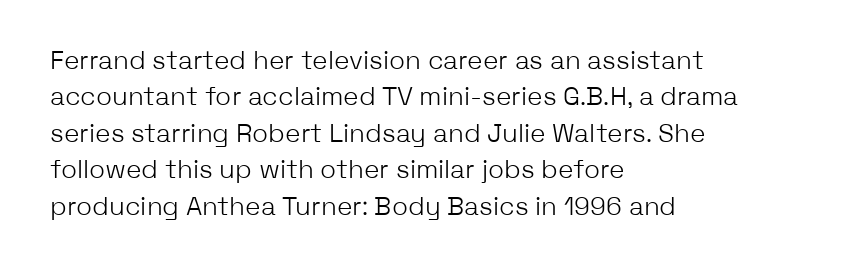
{"italic": "no", "bold": "no", "underline": "no", "align": "left", "line_spacing": "normal", "line_spacing_ratio": 1.4, "letter_spacing": "normal", "letter_spacing_em": 0.0, "glyph_px": 26}
